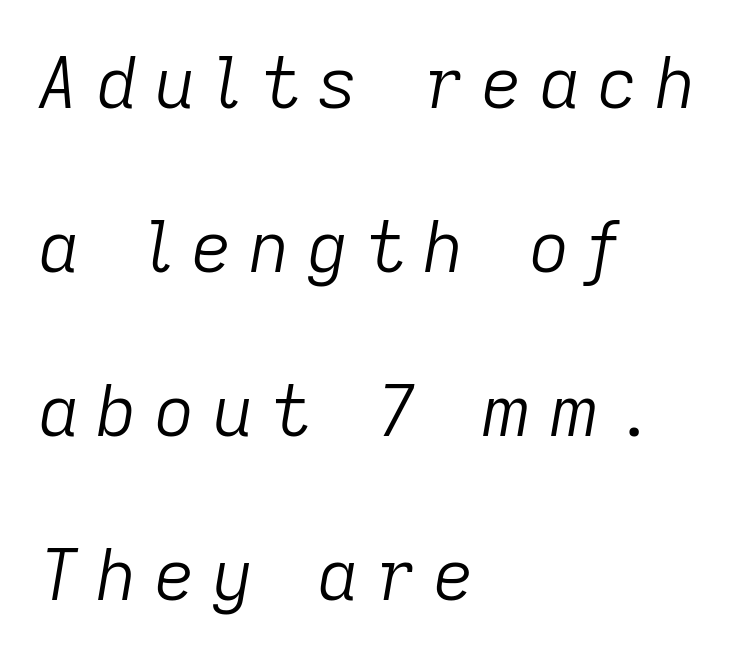
{"italic": "yes", "lean": "right", "slant_degrees": 9, "bold": "no", "weight": "light", "width": "normal", "stroke_contrast": "low", "x_height": "medium", "monospaced": "no", "underline": "no", "align": "left", "line_spacing": "loose", "line_spacing_ratio": 2.31, "letter_spacing": "wide", "letter_spacing_em": 0.24, "glyph_px": 71}
